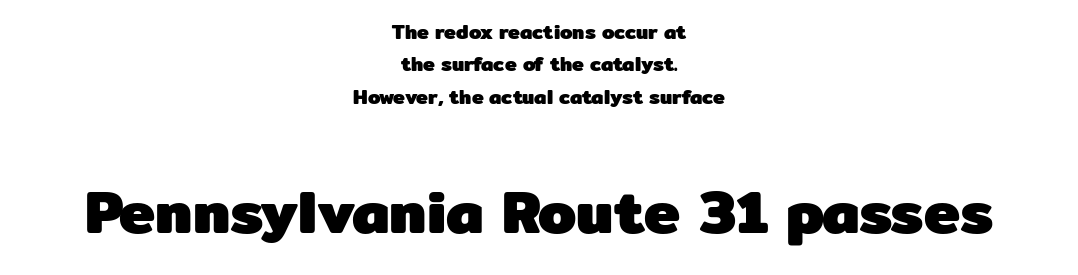
{"serif": "no", "italic": "no", "bold": "yes", "weight": "heavy", "width": "normal", "stroke_contrast": "low", "x_height": "medium", "monospaced": "no", "underline": "no", "align": "center", "line_spacing": "normal", "line_spacing_ratio": 1.62, "letter_spacing": "normal", "letter_spacing_em": 0.0, "larger_block": "second", "size_ratio": 3.05, "glyph_px": 61}
